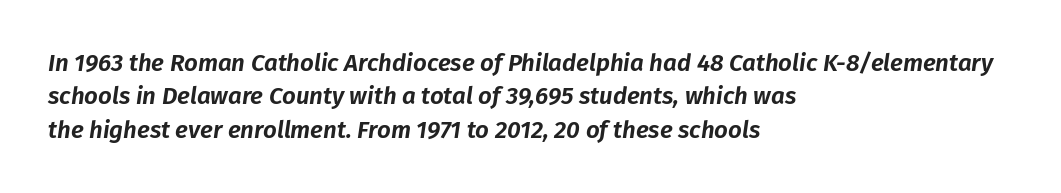
The image shows 24 px text type, italic (leaning right); set left-aligned, normal line spacing (1.39x), normal letter spacing, not underlined.
